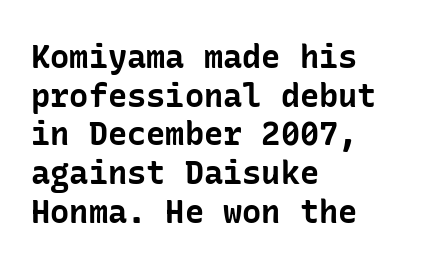
The image shows 32 px bold sans-serif type, upright; set left-aligned, line spacing 1.21x, normal letter spacing, not underlined; low stroke contrast and a medium x-height.
